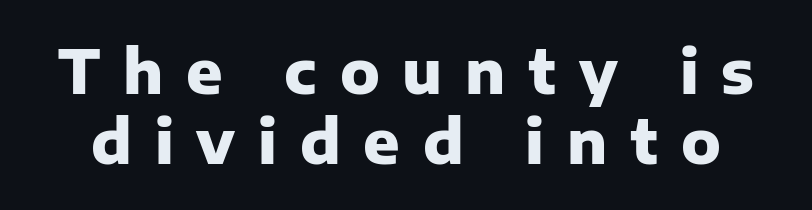
Nothing sits at the stroke ends, so this counts as sans-serif. Note the varied advance widths — an 'i' is clearly narrower than an 'm'. Pretty heavy lettering here — definitely bold. Nobody drew a line under any word here. How are the letters spaced? Widely, with obvious added tracking.
